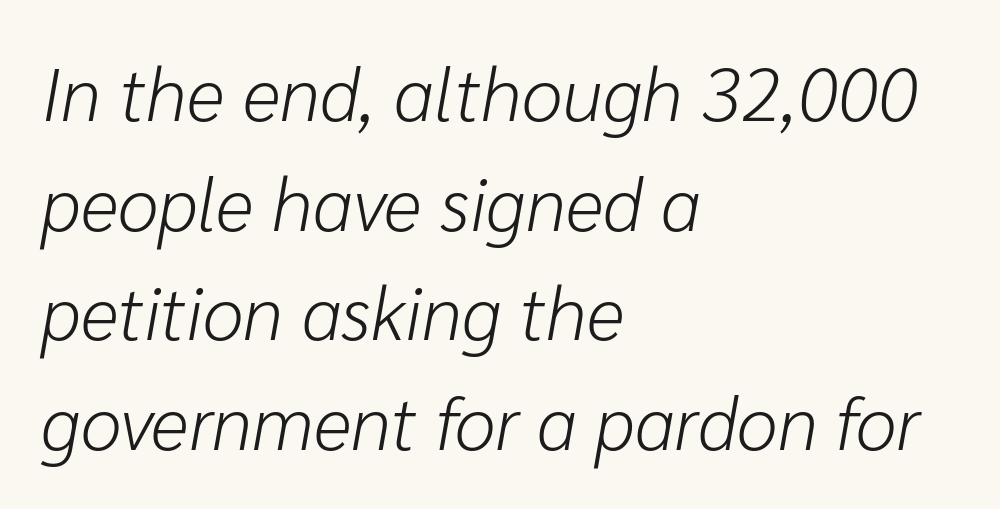
The image shows 74 px light type, italic (leaning right); set left-aligned, normal line spacing (1.48x), normal letter spacing, not underlined; low stroke contrast and a medium x-height.
